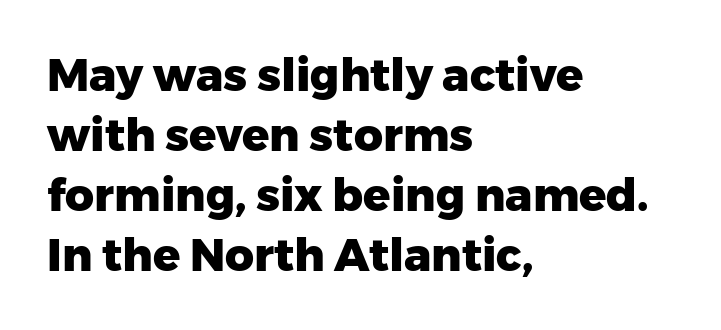
Q: Is the text bold? A: Yes.
Q: Is the text italic (slanted)? A: No, it is upright.
Q: Is the typeface a serif or a sans-serif typeface? A: Sans-serif.
Q: Is the text underlined? A: No.
Q: How is the paragraph aligned? A: Left-aligned.
Q: Is the spacing between letters normal or unusually wide? A: Normal.
Q: Is the spacing between lines tight, normal or loose? A: Normal.
Q: Width (condensed, normal, or wide)? A: Normal.
Q: Stroke contrast? A: Low.
Q: x-height? A: Medium.
Q: Monospaced? A: No.
